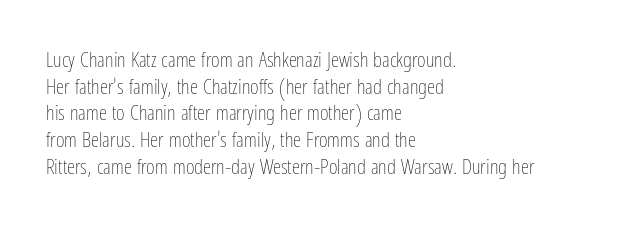
The image shows 21 px text type, upright; set left-aligned, normal line spacing (1.27x), normal letter spacing, not underlined.
